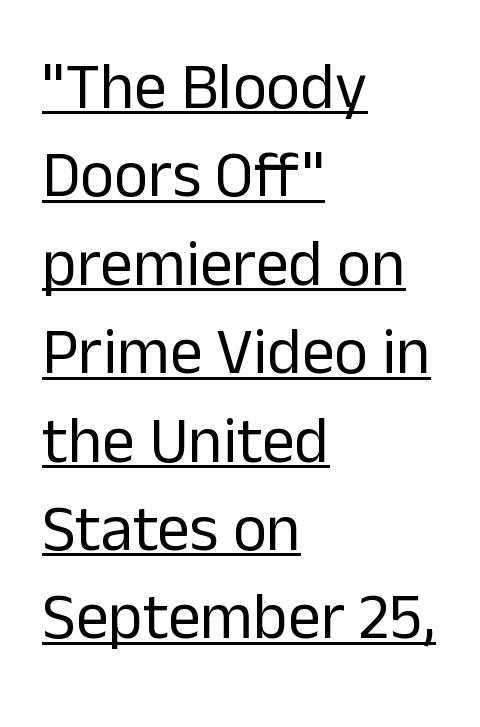
{"serif": "no", "italic": "no", "bold": "no", "weight": "regular", "width": "normal", "stroke_contrast": "low", "x_height": "medium", "monospaced": "no", "underline": "yes", "align": "left", "line_spacing": "normal", "line_spacing_ratio": 1.36, "letter_spacing": "normal", "letter_spacing_em": 0.0, "glyph_px": 65}
